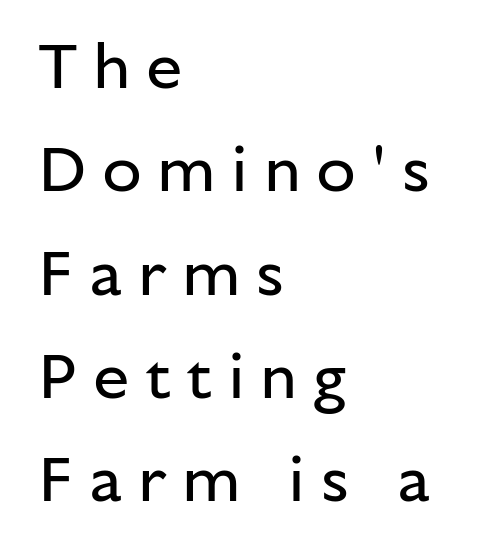
The image shows 65 px regular-weight sans-serif type, upright; set left-aligned, normal line spacing (1.59x), unusually wide letter spacing (+0.24 em), not underlined; low stroke contrast and a medium x-height.
